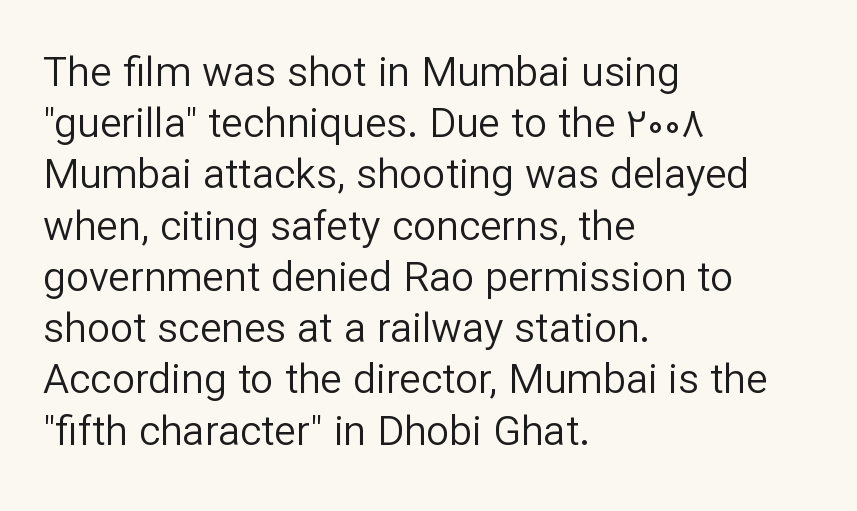
{"serif": "no", "italic": "no", "bold": "no", "weight": "regular", "width": "normal", "stroke_contrast": "low", "x_height": "medium", "monospaced": "no", "underline": "no", "align": "left", "line_spacing": "normal", "line_spacing_ratio": 1.25, "letter_spacing": "normal", "letter_spacing_em": 0.0, "glyph_px": 41}
